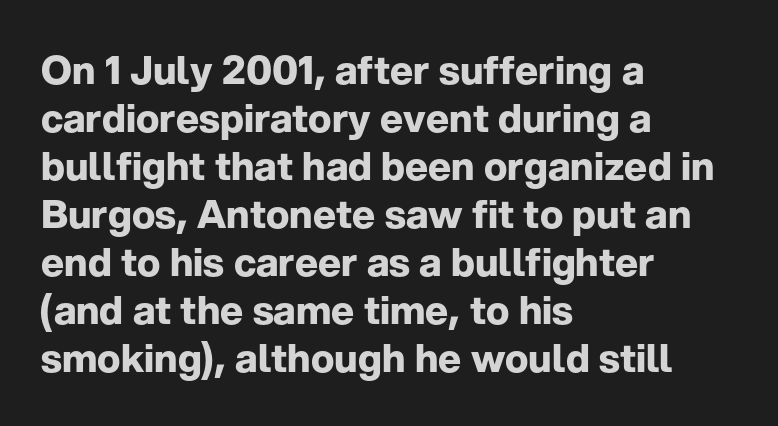
Q: Is the text bold? A: Yes.
Q: Is the text italic (slanted)? A: No, it is upright.
Q: Is the typeface a serif or a sans-serif typeface? A: Sans-serif.
Q: Is the text underlined? A: No.
Q: How is the paragraph aligned? A: Left-aligned.
Q: Is the spacing between letters normal or unusually wide? A: Normal.
Q: Width (condensed, normal, or wide)? A: Normal.
Q: Stroke contrast? A: Low.
Q: x-height? A: Medium.
Q: Monospaced? A: No.
